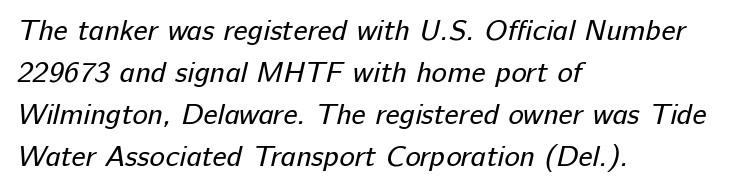
The rendering shows plain stroke endings on the letterforms — a sans-serif design. Is this a fixed-width face? No — the glyphs have proportional, varying widths. The words here are not underlined. Each word holds together tightly as a unit, with standard inter-letter gaps. Does the copy run flush right? No — it runs flush left. The leading is moderate, giving the passage an even texture.
